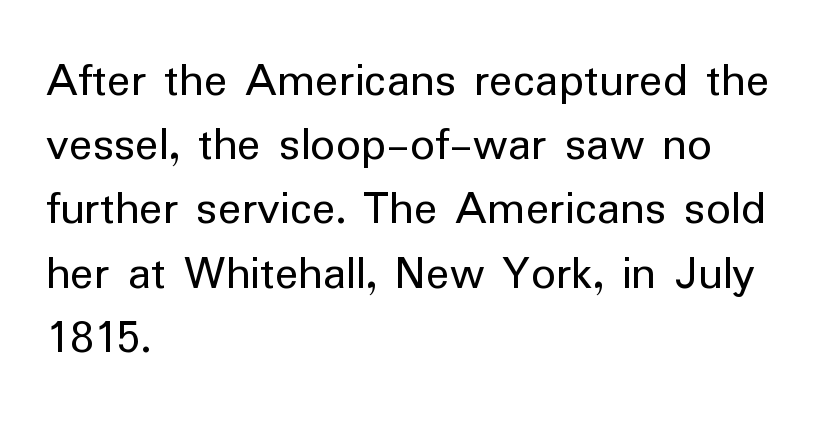
Stem width sits at or under what a default text font uses. Does the lettering tilt? It doesn't — this is upright. Casual observation: everything's shoved over to the left. Regular leading. Note the varied advance widths — an 'i' is clearly narrower than an 'm'. Between one letter and the next there's only the usual sliver of space.
